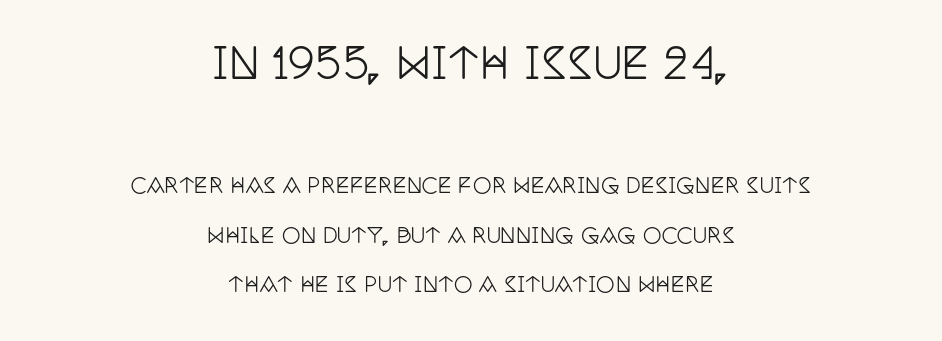
Q: Is the text italic (slanted)? A: No, it is upright.
Q: Is the typeface a serif or a sans-serif typeface? A: Serif.
Q: Is the text underlined? A: No.
Q: How is the paragraph aligned? A: Centered.
Q: Is the spacing between letters normal or unusually wide? A: Normal.
Q: Is the spacing between lines tight, normal or loose? A: Loose.
Q: Which block of text is set in a larger size, the first (top) or the second (bottom)? A: The first (top) one.
Q: Width (condensed, normal, or wide)? A: Condensed.
Q: Stroke contrast? A: Low.
Q: x-height? A: Large.
Q: Monospaced? A: No.
